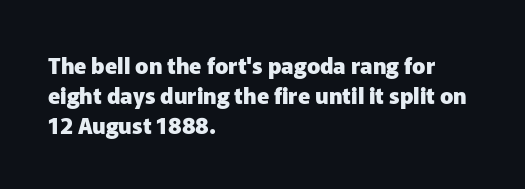
Italic: no, the glyphs are upright roman. Standard letterfit; no display-style spreading of the glyphs. Glance below the letters and you will spot only blank space. Its strokes are broad and dark, the hallmark of bold type.
